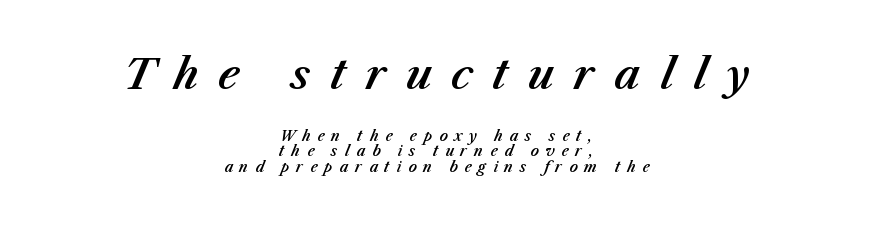
Summary of vertical rhythm: compact, with narrow interline spacing. Honestly, the letter spacing is so wide it's the main thing you notice. In terms of posture, this sample is oblique. This rendering features lettering with no underline.
